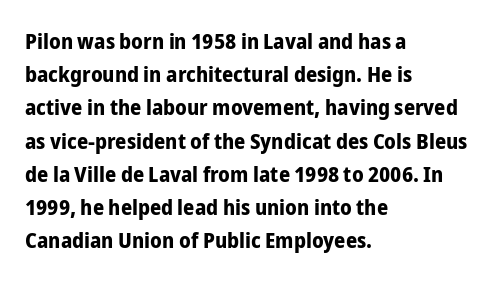
The image shows 22 px bold type, upright; set left-aligned, normal line spacing (1.51x), normal letter spacing, not underlined.
